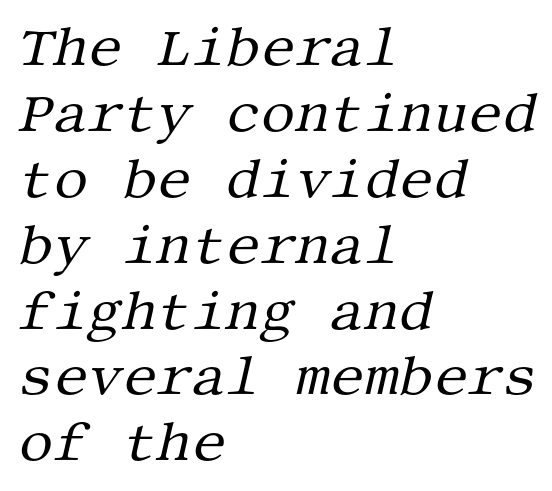
Emphasis-style slanted type is in use. The weight tops out at a normal text grade. Glyph-to-glyph distance matches everyday printed text. Descender tails drop into unmarked territory. Little horizontal feet cap the strokes, marking this as serif type.
